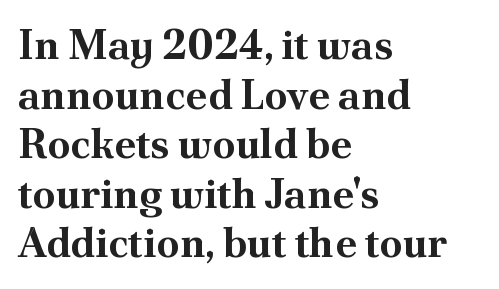
Are there feet on the stems? There are — it's a serif. A roman cut, with each character standing at attention. Looks like regular typesetting: each glyph gets only the width it needs. Underline: absent.
